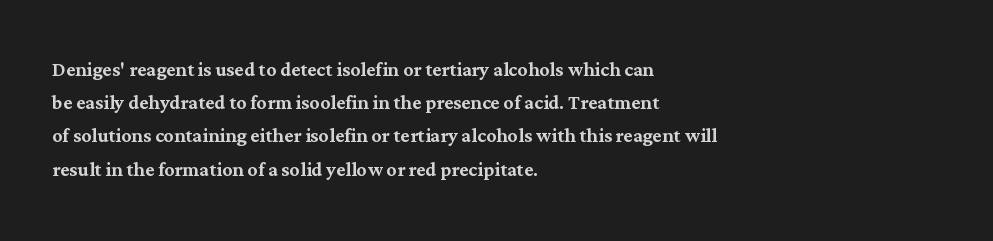
Students, observe: this is what conventionally led text looks like. Look at the tracking — it's just the regular setting, nothing added. The paragraph has a hard left edge and a soft right edge. Check under the words: just untouched page. The lettering holds an erect, upright posture throughout.
